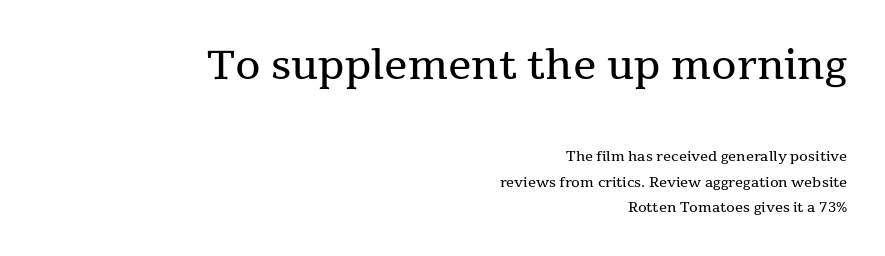
The image shows 41 px regular-weight serif type, upright; set right-aligned, line spacing 1.85x, normal letter spacing, not underlined; the first (top) block is 2.93x larger; medium stroke contrast and a medium x-height.
